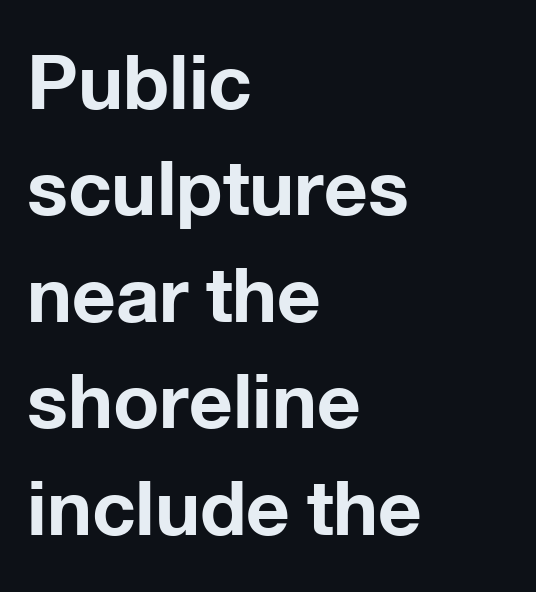
Any mark beneath the type? The region is blank. The tracking reads as untouched default to a designer's eye. The designer left line spacing at the default. Notice how the passage keeps a crisp vertical edge on the left only. The letters carry no serifs — their stems end cleanly without finishing strokes.
